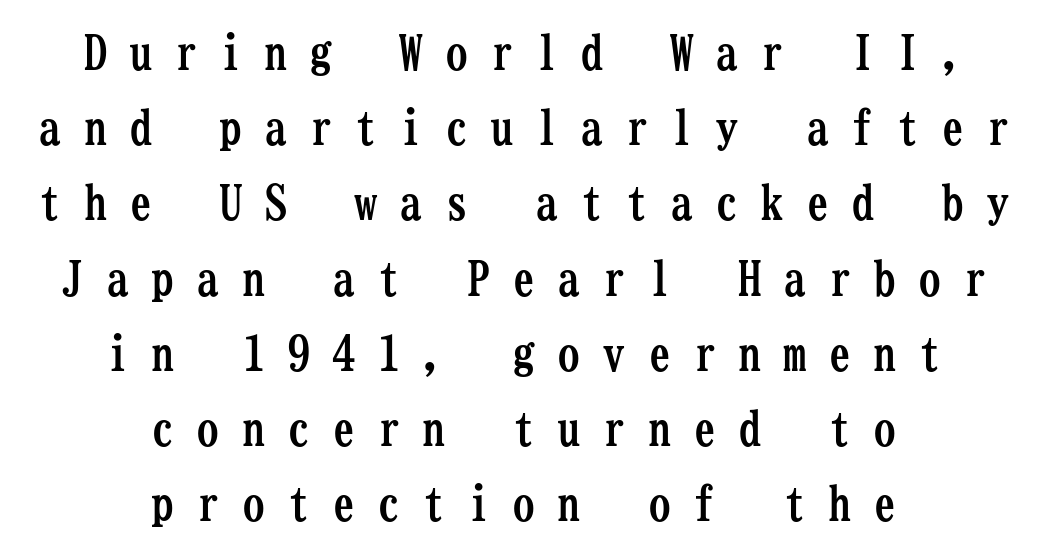
The type sits square on the baseline with zero lean. The letters march in equal steps, a hallmark of fixed-pitch type. The text was rendered using a seriffed face with decorative stroke endings. Is the block centered? Yes — each line is placed symmetrically about the middle. Leading: standard. The zone under the glyphs is completely vacant.
